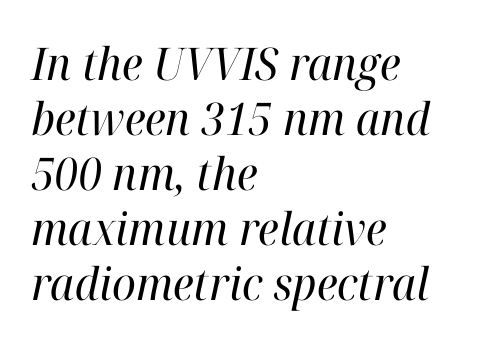
The image shows 45 px regular-weight serif type, italic (leaning right); set left-aligned, line spacing 1.22x, normal letter spacing, not underlined; high stroke contrast and a medium x-height.
